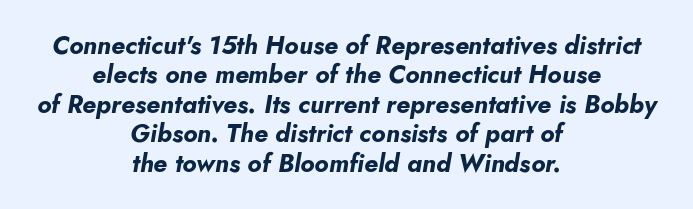
{"italic": "yes", "lean": "right", "slant_degrees": 5, "bold": "yes", "underline": "no", "align": "center", "line_spacing_ratio": 1.18, "letter_spacing": "normal", "letter_spacing_em": 0.0, "glyph_px": 25}
